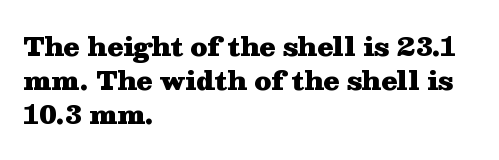
Typeset ragged right — the left edge is the straight one. Words float on clear page, feet unadorned. Vertically, the passage feels balanced, rows spaced as you'd expect. This sample uses plain, unmodified letter spacing. Summary of weight: heavy, a full bold. Characters remain perfectly vertical along every line.
